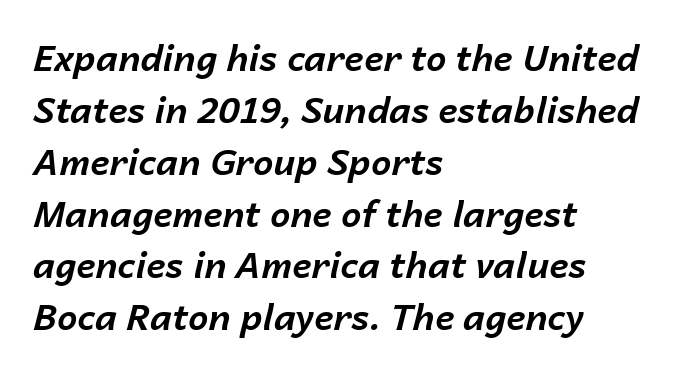
{"italic": "yes", "lean": "right", "slant_degrees": 14, "bold": "yes", "weight": "bold", "width": "normal", "stroke_contrast": "low", "x_height": "medium", "monospaced": "no", "underline": "no", "align": "left", "line_spacing": "normal", "line_spacing_ratio": 1.44, "letter_spacing": "normal", "letter_spacing_em": 0.0, "glyph_px": 36}
